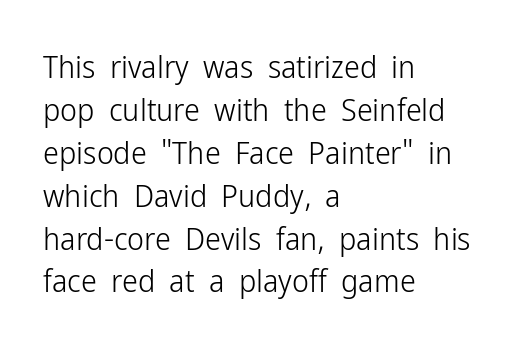
{"serif": "no", "italic": "no", "bold": "no", "weight": "light", "width": "condensed", "stroke_contrast": "low", "x_height": "medium", "monospaced": "no", "underline": "no", "align": "left", "line_spacing": "normal", "line_spacing_ratio": 1.34, "letter_spacing": "normal", "letter_spacing_em": 0.0, "glyph_px": 32}
